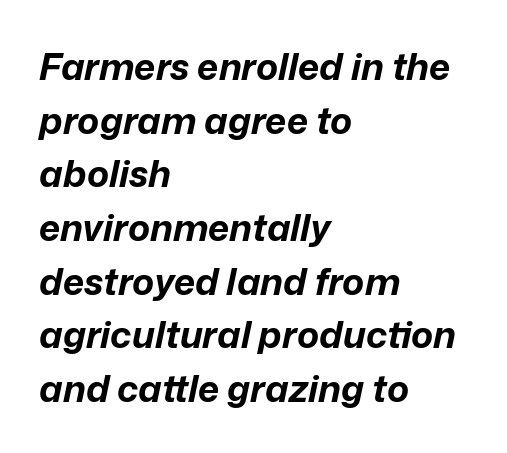
{"italic": "yes", "lean": "right", "slant_degrees": 12, "bold": "yes", "weight": "bold", "width": "normal", "stroke_contrast": "low", "x_height": "medium", "monospaced": "no", "underline": "no", "align": "left", "line_spacing": "normal", "line_spacing_ratio": 1.45, "letter_spacing": "normal", "letter_spacing_em": 0.0, "glyph_px": 37}
